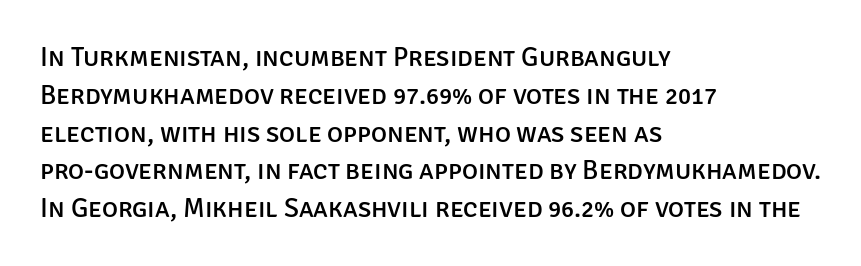
The image shows 27 px text type, upright; set left-aligned, normal line spacing (1.4x), normal letter spacing, not underlined.
